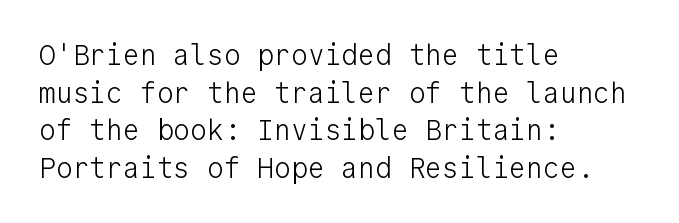
Q: Is the text bold? A: No.
Q: Is the text italic (slanted)? A: No, it is upright.
Q: Is the typeface a serif or a sans-serif typeface? A: Sans-serif.
Q: Is the text underlined? A: No.
Q: How is the paragraph aligned? A: Left-aligned.
Q: Is the spacing between letters normal or unusually wide? A: Normal.
Q: Is the spacing between lines tight, normal or loose? A: Normal.
Q: Width (condensed, normal, or wide)? A: Normal.
Q: Stroke contrast? A: Low.
Q: x-height? A: Medium.
Q: Monospaced? A: Yes.
